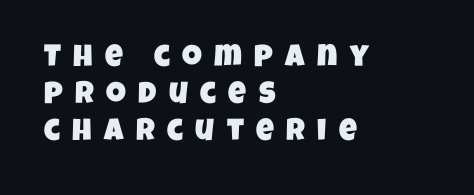
Letterform terminals end flat and unadorned throughout the passage. These lines are rendered in a variable-pitch font. Horizontally, the lines are justified to the leading edge only. Words appear elongated and porous because spacing is wide. This rendering features lettering with no underline.
